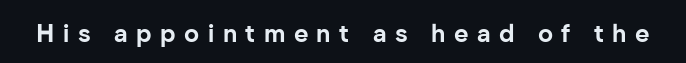
{"italic": "no", "bold": "yes", "underline": "no", "letter_spacing": "wide", "letter_spacing_em": 0.34, "glyph_px": 25}
